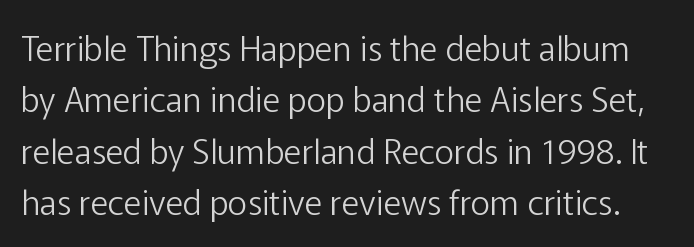
Q: Is the text bold? A: No.
Q: Is the text italic (slanted)? A: No, it is upright.
Q: Is the typeface a serif or a sans-serif typeface? A: Sans-serif.
Q: Is the text underlined? A: No.
Q: Is the spacing between letters normal or unusually wide? A: Normal.
Q: Is the spacing between lines tight, normal or loose? A: Normal.
Q: Width (condensed, normal, or wide)? A: Normal.
Q: Stroke contrast? A: Low.
Q: x-height? A: Medium.
Q: Monospaced? A: No.
